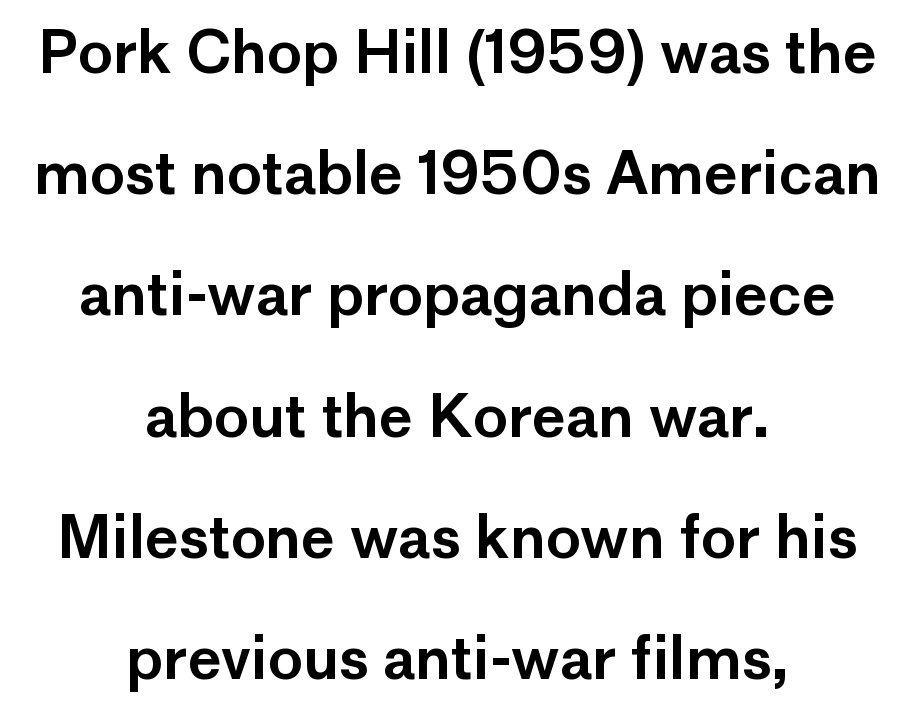
{"serif": "no", "italic": "no", "width": "normal", "stroke_contrast": "low", "x_height": "medium", "monospaced": "no", "underline": "no", "align": "center", "line_spacing": "loose", "line_spacing_ratio": 2.09, "letter_spacing": "normal", "letter_spacing_em": 0.0, "glyph_px": 58}
